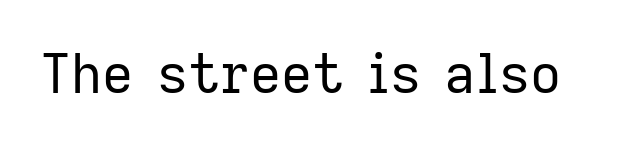
I'd call this a sans setting — the letters go barefoot. You could not count columns in this text — the font is proportionally spaced. No italicization has been applied; the sample stays upright. Is the stroke heavy? The answer is a plain regular-or-lighter.
